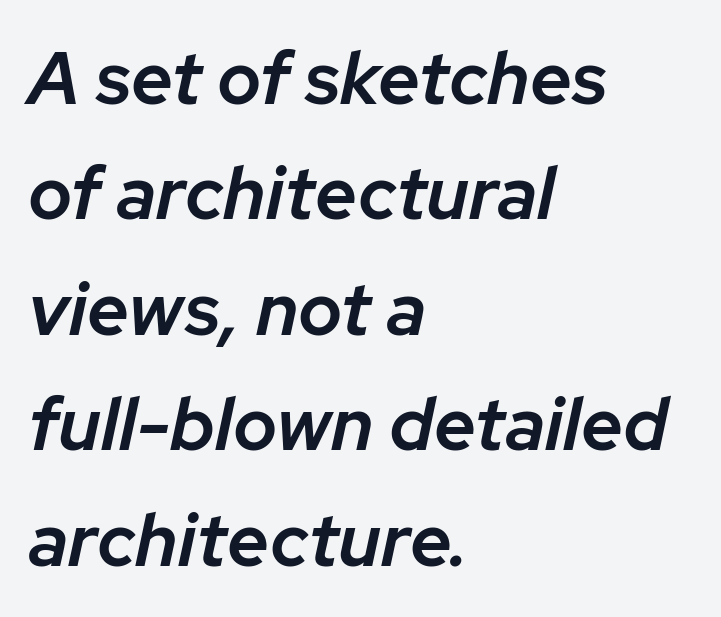
{"italic": "yes", "lean": "right", "slant_degrees": 12, "bold": "semi", "weight": "semibold", "width": "normal", "stroke_contrast": "low", "x_height": "medium", "monospaced": "no", "underline": "no", "align": "left", "line_spacing": "normal", "line_spacing_ratio": 1.56, "letter_spacing": "normal", "letter_spacing_em": 0.0, "glyph_px": 74}
